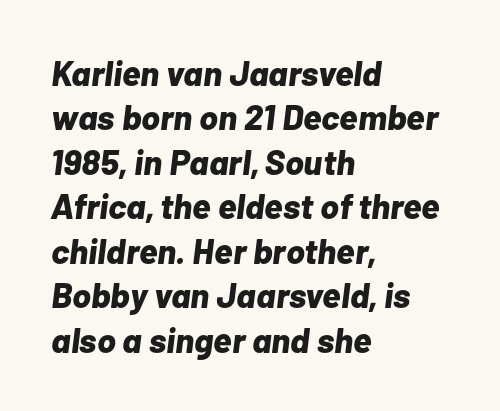
Q: Is the text bold? A: Yes.
Q: Is the text italic (slanted)? A: Yes, it leans right by about 7 degrees.
Q: Is the text underlined? A: No.
Q: How is the paragraph aligned? A: Left-aligned.
Q: Is the spacing between letters normal or unusually wide? A: Normal.
Q: Is the spacing between lines tight, normal or loose? A: Normal.
Q: Width (condensed, normal, or wide)? A: Normal.
Q: Stroke contrast? A: Low.
Q: x-height? A: Medium.
Q: Monospaced? A: No.
